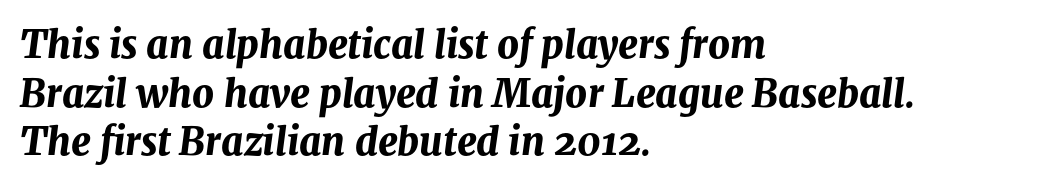
Q: Is the text bold? A: Yes.
Q: Is the text italic (slanted)? A: Yes, it leans right by about 8 degrees.
Q: Is the text underlined? A: No.
Q: How is the paragraph aligned? A: Left-aligned.
Q: Is the spacing between letters normal or unusually wide? A: Normal.
Q: Is the spacing between lines tight, normal or loose? A: Normal.
Q: Width (condensed, normal, or wide)? A: Normal.
Q: Stroke contrast? A: Medium.
Q: x-height? A: Medium.
Q: Monospaced? A: No.
